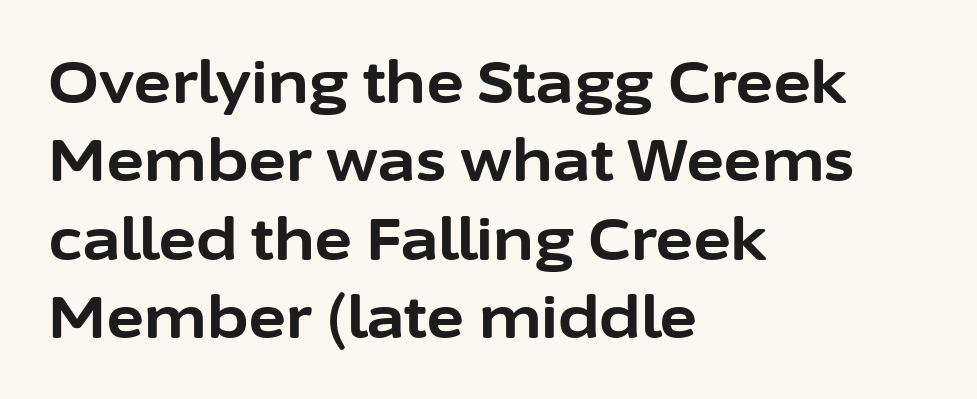
Q: Is the text bold? A: Yes.
Q: Is the text italic (slanted)? A: No, it is upright.
Q: Is the typeface a serif or a sans-serif typeface? A: Sans-serif.
Q: Is the text underlined? A: No.
Q: How is the paragraph aligned? A: Left-aligned.
Q: Is the spacing between letters normal or unusually wide? A: Normal.
Q: Is the spacing between lines tight, normal or loose? A: Normal.
Q: Width (condensed, normal, or wide)? A: Normal.
Q: Stroke contrast? A: Low.
Q: x-height? A: Medium.
Q: Monospaced? A: No.
